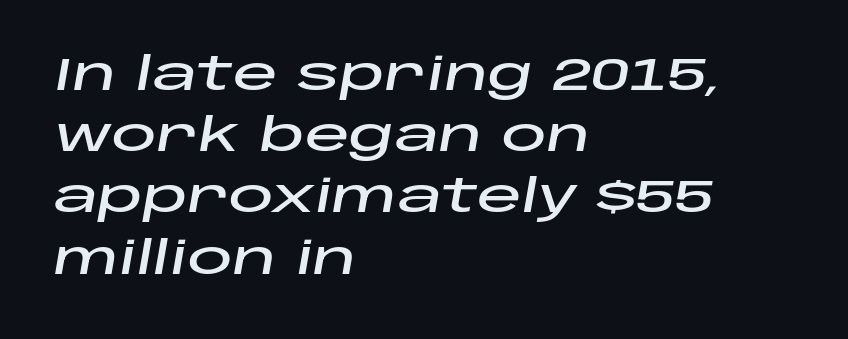
Q: Is the text italic (slanted)? A: Yes, it leans right by about 10 degrees.
Q: Is the text underlined? A: No.
Q: How is the paragraph aligned? A: Left-aligned.
Q: Is the spacing between letters normal or unusually wide? A: Normal.
Q: Is the spacing between lines tight, normal or loose? A: Normal.
Q: Width (condensed, normal, or wide)? A: Wide.
Q: Stroke contrast? A: Low.
Q: x-height? A: Large.
Q: Monospaced? A: No.
